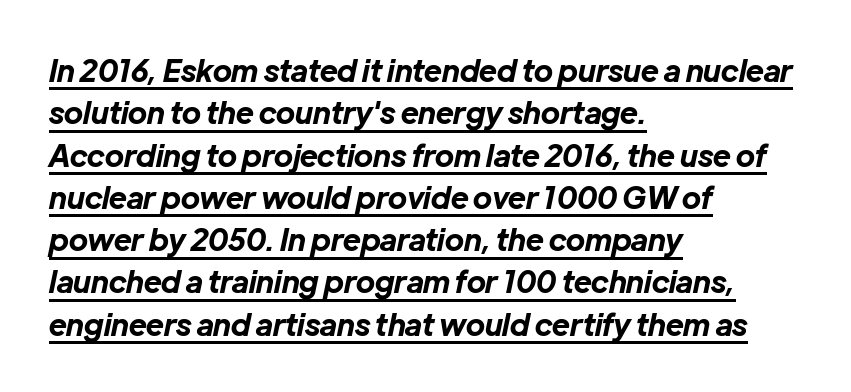
Line spacing here is normal. These lines are rendered in a variable-pitch font. Decoration check: the copy is underlined. The face used here has a pronounced slope to its letters. The rendering anchors every line to the left-hand side.
